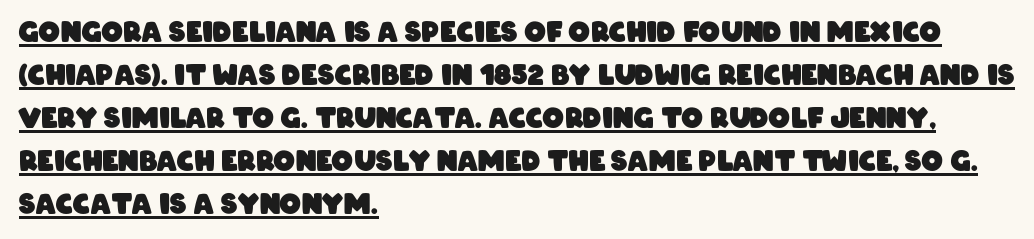
Q: Is the text bold? A: Yes.
Q: Is the text underlined? A: Yes.
Q: How is the paragraph aligned? A: Left-aligned.
Q: Is the spacing between letters normal or unusually wide? A: Normal.
Q: Is the spacing between lines tight, normal or loose? A: Normal.
